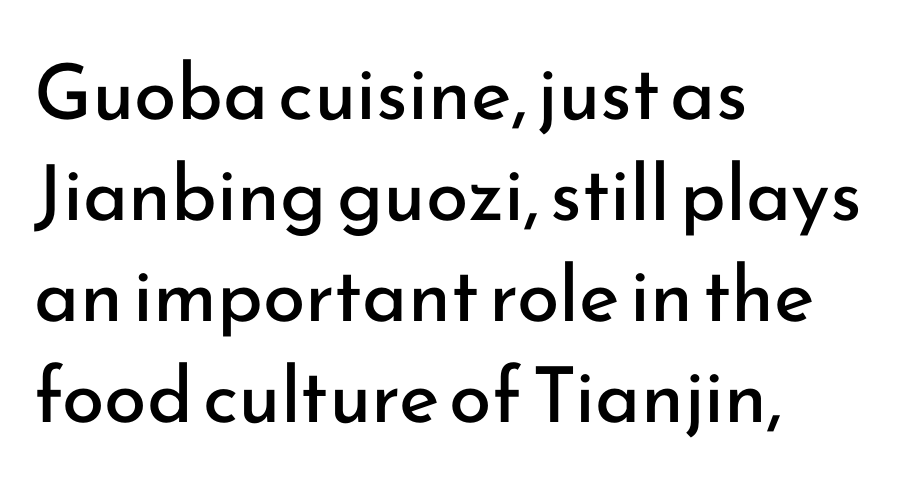
Baseline-to-baseline distance is the conventional proportion of letter height. Glance below the letters and you will spot only blank space. In terms of posture, this sample is upright. Default kerning and tracking; the words read as compact shapes. Do the characters align in a grid? No, the font is proportional.
